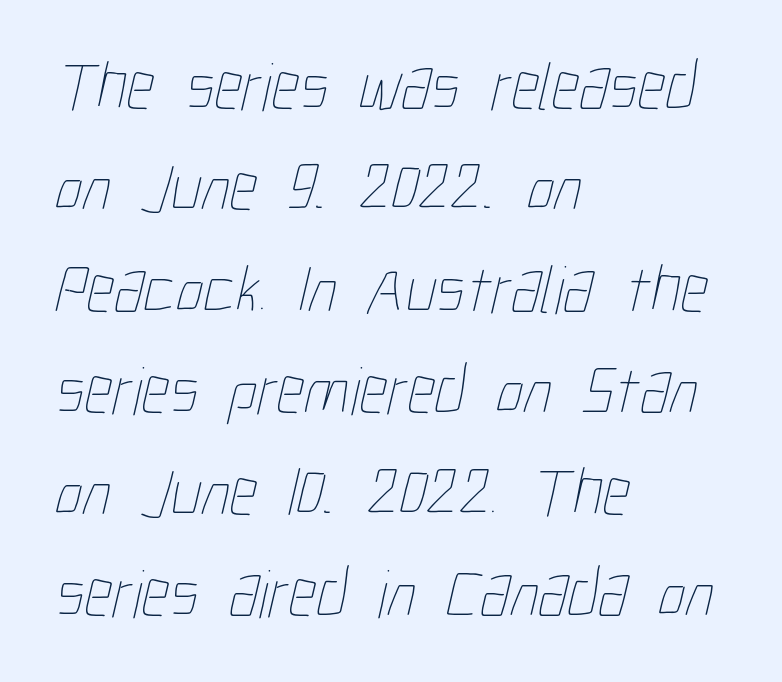
{"bold": "no", "weight": "thin", "width": "condensed", "stroke_contrast": "low", "x_height": "medium", "monospaced": "no", "underline": "no", "align": "left", "line_spacing": "normal", "line_spacing_ratio": 1.47, "letter_spacing": "normal", "letter_spacing_em": 0.0, "glyph_px": 69}
